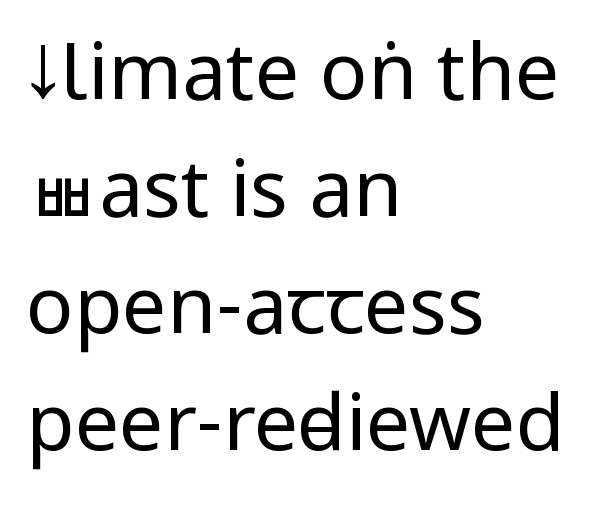
Q: Is the text bold? A: No.
Q: Is the text italic (slanted)? A: No, it is upright.
Q: Is the typeface a serif or a sans-serif typeface? A: Sans-serif.
Q: Is the text underlined? A: No.
Q: How is the paragraph aligned? A: Left-aligned.
Q: Is the spacing between letters normal or unusually wide? A: Normal.
Q: Is the spacing between lines tight, normal or loose? A: Normal.
Q: Width (condensed, normal, or wide)? A: Condensed.
Q: Stroke contrast? A: Low.
Q: x-height? A: Large.
Q: Monospaced? A: No.
